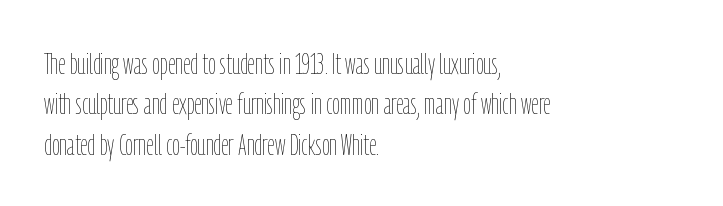
Q: Is the text bold? A: No.
Q: Is the text italic (slanted)? A: No, it is upright.
Q: Is the text underlined? A: No.
Q: How is the paragraph aligned? A: Left-aligned.
Q: Is the spacing between letters normal or unusually wide? A: Normal.
Q: Is the spacing between lines tight, normal or loose? A: Normal.
Q: Width (condensed, normal, or wide)? A: Condensed.
Q: Stroke contrast? A: Low.
Q: x-height? A: Medium.
Q: Monospaced? A: No.
